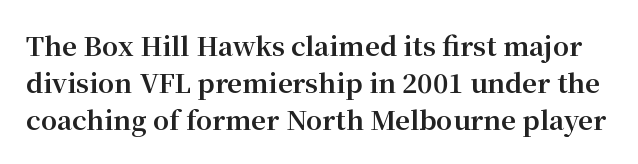
The image shows 26 px bold type, upright; set normal line spacing (1.42x), normal letter spacing, not underlined.
